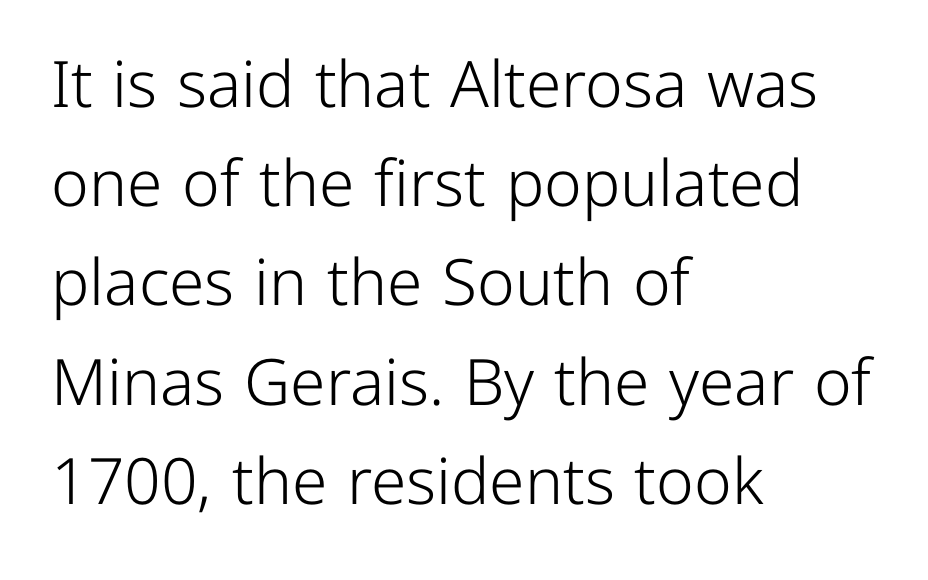
Letters have the restrained weight of plain body copy at most. Caption: standard tracking, unaltered. Underline: absent. Grotesque or geometric, the face here clearly has no serifs. Each letter keeps its own natural width here, so spacing adapts to shape.
